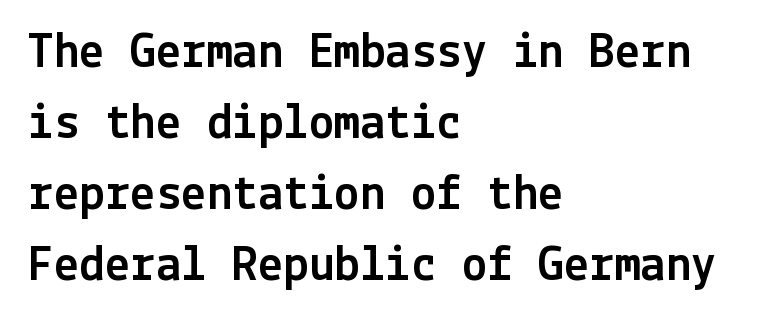
{"serif": "no", "italic": "no", "width": "normal", "x_height": "medium", "underline": "no", "align": "left", "line_spacing": "normal", "line_spacing_ratio": 1.39, "letter_spacing": "normal", "letter_spacing_em": 0.0, "glyph_px": 51}
